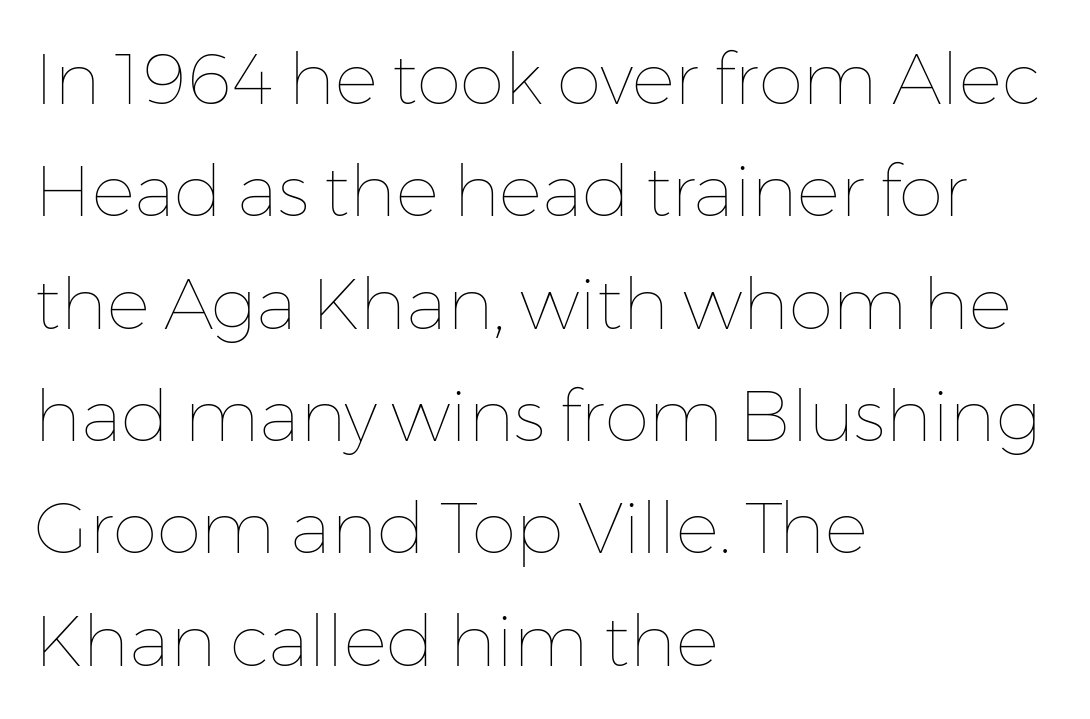
Descender tails drop into unmarked territory. No chunkiness to these letters — they're not bold. Horizontal alignment here is leftward, the default for most running prose. One glance says typical: line gaps are just what's usual. A typesetter would call this zero additional tracking. Is there any slant? The stems are plumb.
